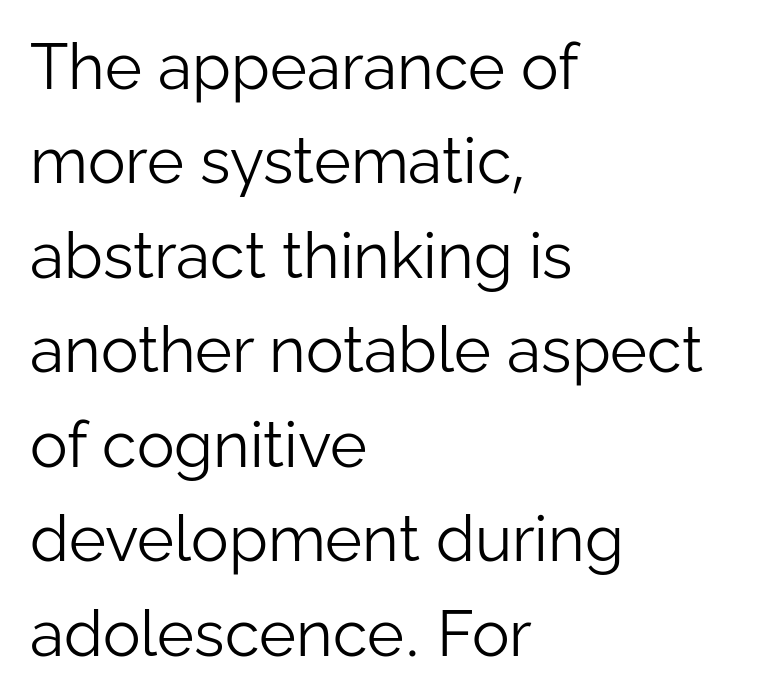
Q: Is the text bold? A: No.
Q: Is the text italic (slanted)? A: No, it is upright.
Q: Is the typeface a serif or a sans-serif typeface? A: Sans-serif.
Q: Is the text underlined? A: No.
Q: How is the paragraph aligned? A: Left-aligned.
Q: Is the spacing between letters normal or unusually wide? A: Normal.
Q: Is the spacing between lines tight, normal or loose? A: Normal.
Q: Width (condensed, normal, or wide)? A: Normal.
Q: Stroke contrast? A: Low.
Q: x-height? A: Medium.
Q: Monospaced? A: No.
